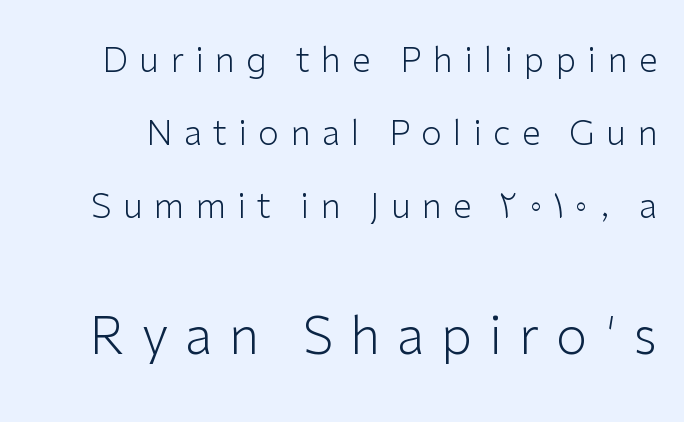
{"serif": "no", "italic": "no", "bold": "no", "weight": "light", "width": "normal", "stroke_contrast": "low", "x_height": "medium", "monospaced": "no", "underline": "no", "line_spacing": "loose", "line_spacing_ratio": 2.14, "letter_spacing": "wide", "letter_spacing_em": 0.33, "larger_block": "second", "size_ratio": 1.5, "glyph_px": 51}
